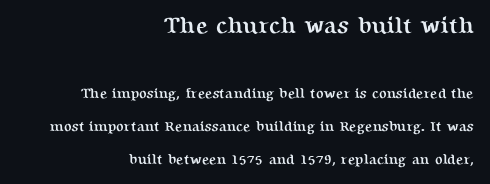
The image shows 23 px bold type, upright; set right-aligned, loose line spacing (2.35x), normal letter spacing, not underlined; the first (top) block is 1.64x larger.
